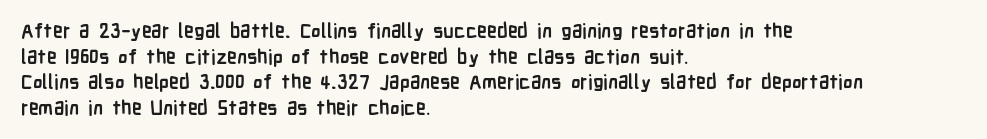
The letters stand straight up with perfectly vertical stems. The space directly below the letters is spotless. Letter spacing: default. Bold? Absolutely — the strokes are thick and heavy. The leading is moderate, giving the passage an even texture. The lines in this sample share a left origin and differ only in where they stop.
